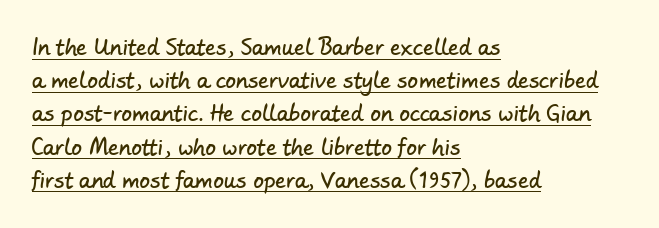
The image shows 21 px text type; set left-aligned, normal line spacing (1.58x), normal letter spacing, underlined.
